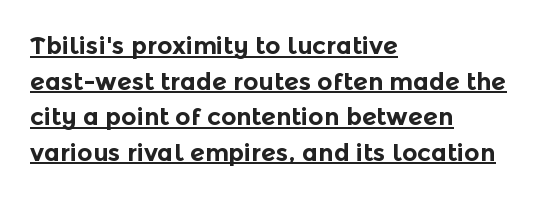
{"italic": "no", "bold": "yes", "underline": "yes", "align": "left", "line_spacing": "normal", "line_spacing_ratio": 1.48, "letter_spacing": "normal", "letter_spacing_em": 0.0, "glyph_px": 24}
